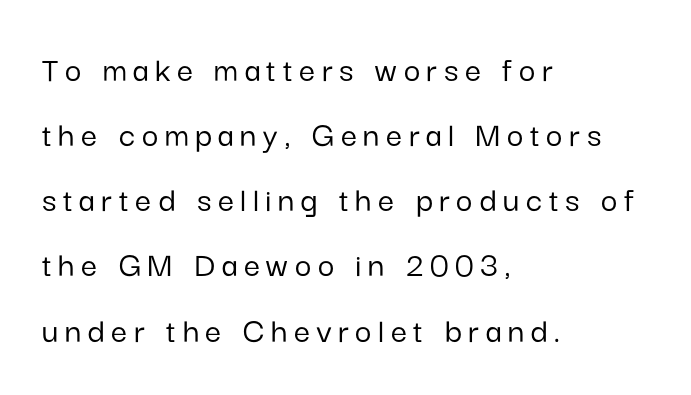
{"serif": "no", "italic": "no", "width": "normal", "stroke_contrast": "low", "x_height": "medium", "monospaced": "no", "underline": "no", "align": "left", "line_spacing_ratio": 1.81, "glyph_px": 36}
